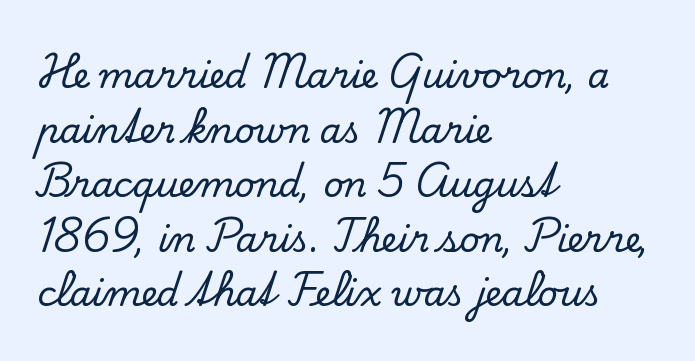
These lines are rendered in a variable-pitch font. The line-height multiplier appears to be the usual default. Layout note: lines flush left.
